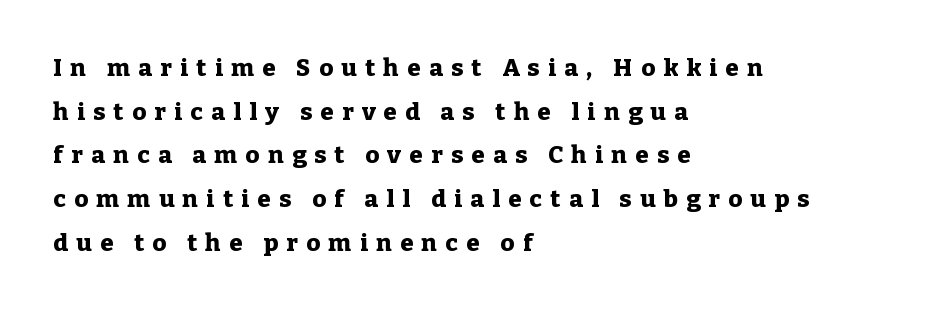
Q: Is the text bold? A: Yes.
Q: Is the text italic (slanted)? A: No, it is upright.
Q: Is the text underlined? A: No.
Q: How is the paragraph aligned? A: Left-aligned.
Q: Is the spacing between letters normal or unusually wide? A: Unusually wide.
